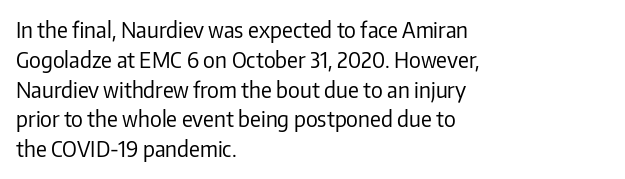
{"italic": "no", "bold": "no", "underline": "no", "align": "left", "line_spacing": "normal", "line_spacing_ratio": 1.42, "letter_spacing": "normal", "letter_spacing_em": 0.0, "glyph_px": 21}
